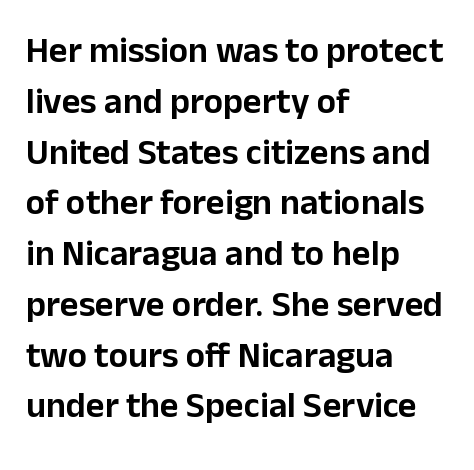
Q: Is the text italic (slanted)? A: No, it is upright.
Q: Is the typeface a serif or a sans-serif typeface? A: Sans-serif.
Q: Is the text underlined? A: No.
Q: How is the paragraph aligned? A: Left-aligned.
Q: Is the spacing between letters normal or unusually wide? A: Normal.
Q: Is the spacing between lines tight, normal or loose? A: Normal.
Q: Width (condensed, normal, or wide)? A: Normal.
Q: Stroke contrast? A: Low.
Q: x-height? A: Medium.
Q: Monospaced? A: No.
